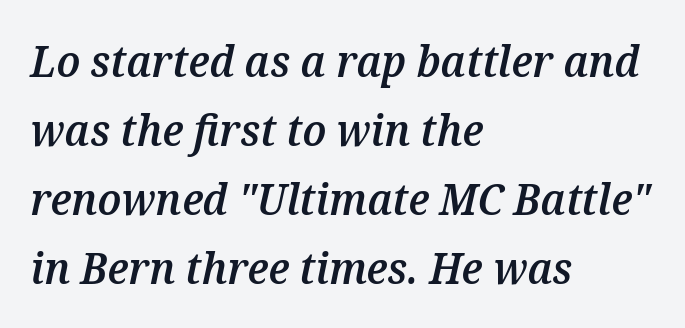
{"italic": "yes", "lean": "right", "slant_degrees": 12, "bold": "semi", "weight": "semibold", "width": "normal", "stroke_contrast": "medium", "x_height": "medium", "monospaced": "no", "underline": "no", "align": "left", "line_spacing": "normal", "line_spacing_ratio": 1.57, "letter_spacing": "normal", "letter_spacing_em": 0.0, "glyph_px": 44}
